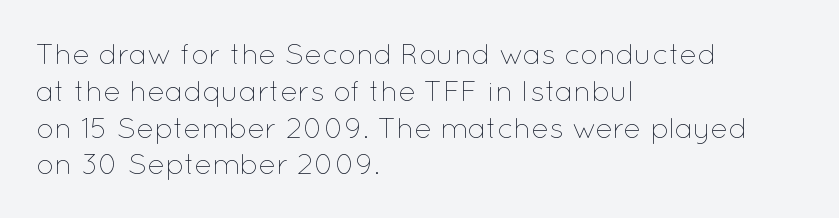
{"italic": "no", "bold": "no", "weight": "thin", "width": "normal", "stroke_contrast": "low", "x_height": "medium", "monospaced": "no", "underline": "no", "align": "left", "line_spacing": "normal", "line_spacing_ratio": 1.27, "letter_spacing": "normal", "letter_spacing_em": 0.0, "glyph_px": 29}
